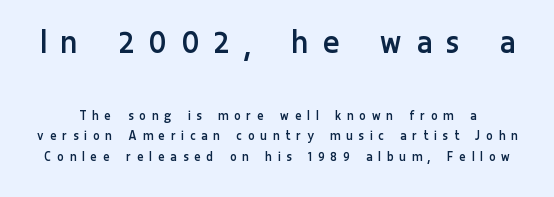
The image shows 37 px regular-weight, condensed sans-serif type, upright; set normal line spacing (1.38x), unusually wide letter spacing (+0.43 em), not underlined; the first (top) block is 2.47x larger; low stroke contrast and a medium x-height.
